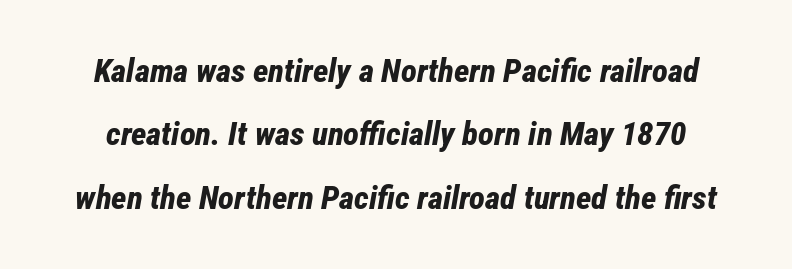
{"italic": "yes", "lean": "right", "slant_degrees": 12, "bold": "yes", "weight": "bold", "width": "condensed", "stroke_contrast": "low", "x_height": "medium", "monospaced": "no", "underline": "no", "line_spacing": "loose", "line_spacing_ratio": 1.92, "letter_spacing": "normal", "letter_spacing_em": 0.0, "glyph_px": 33}
